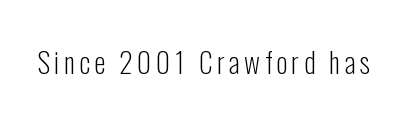
{"serif": "no", "italic": "no", "bold": "no", "weight": "light", "width": "condensed", "stroke_contrast": "low", "x_height": "medium", "monospaced": "no", "underline": "no", "glyph_px": 28}
